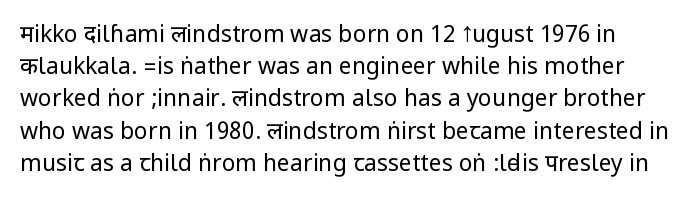
Ascenders rise straight up at ninety degrees. Glyph-to-glyph distance matches everyday printed text. If you measured baseline to baseline, you'd find a middling distance. This is not heavy type; no bold has been used.
